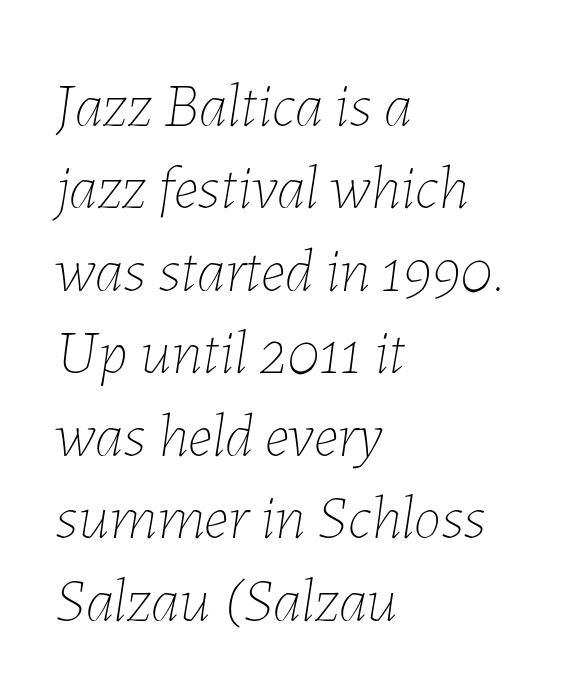
The image shows 62 px thin type, italic (leaning right); set left-aligned, normal line spacing (1.33x), normal letter spacing, not underlined; low stroke contrast and a medium x-height.
